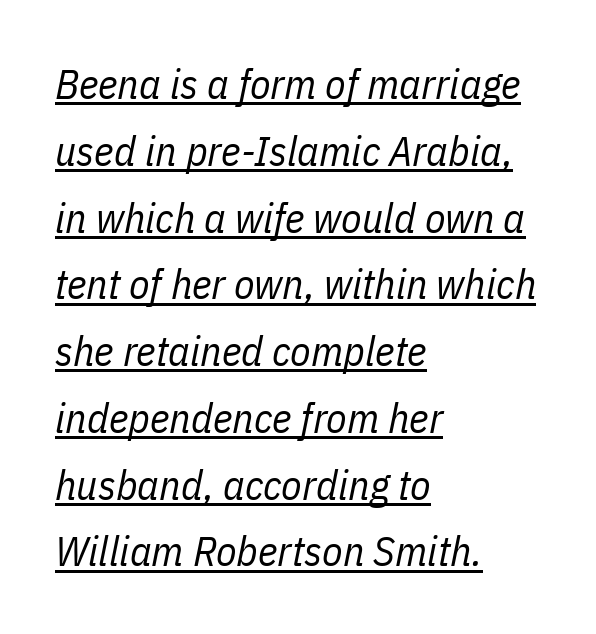
The image shows 42 px regular-weight, condensed type, italic (leaning right); set left-aligned, normal line spacing (1.59x), normal letter spacing, underlined; low stroke contrast and a medium x-height.
